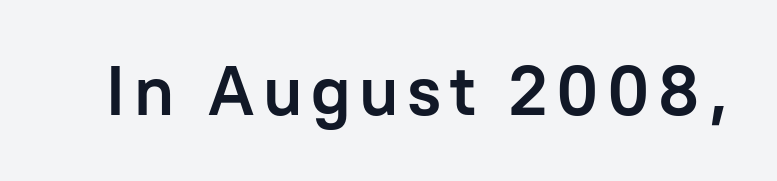
The passage shown is typed in a proportional face where columns would drift. The space directly below the letters is spotless. Is the type bold? Yes — the strokes are clearly thick and heavy. Grotesque or geometric, the face here clearly has no serifs. Posture: upright roman.
